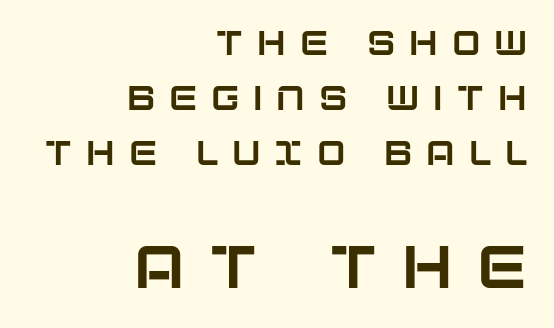
{"serif": "no", "italic": "no", "width": "normal", "stroke_contrast": "low", "x_height": "large", "monospaced": "no", "underline": "no", "align": "right", "line_spacing": "normal", "line_spacing_ratio": 1.62, "letter_spacing": "wide", "letter_spacing_em": 0.4, "larger_block": "second", "size_ratio": 1.76, "glyph_px": 60}
